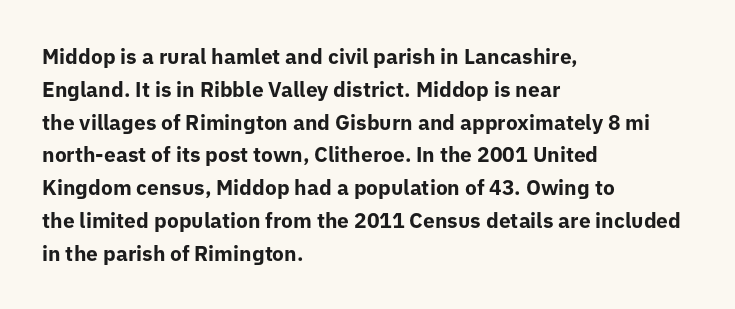
Q: Is the text bold? A: Yes.
Q: Is the text italic (slanted)? A: No, it is upright.
Q: Is the text underlined? A: No.
Q: How is the paragraph aligned? A: Left-aligned.
Q: Is the spacing between letters normal or unusually wide? A: Normal.
Q: Is the spacing between lines tight, normal or loose? A: Normal.
